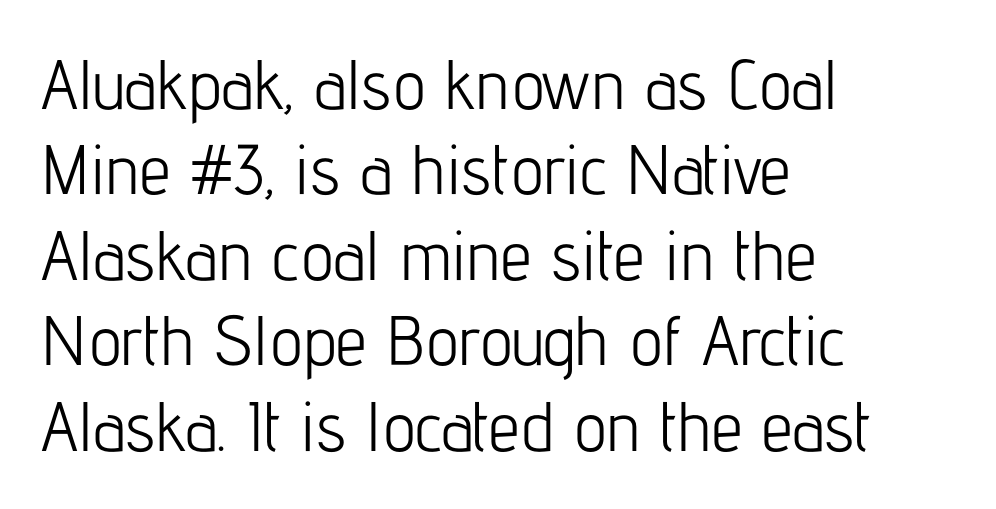
The image shows 70 px light, condensed sans-serif type, upright; set left-aligned, line spacing 1.22x, normal letter spacing, not underlined; low stroke contrast and a medium x-height.
